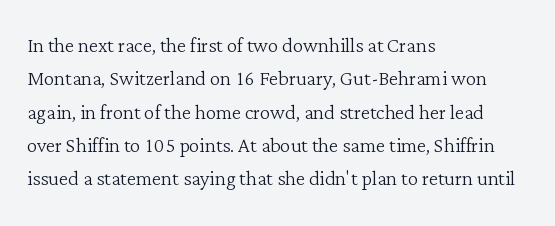
{"italic": "no", "bold": "no", "underline": "no", "align": "left", "line_spacing": "normal", "line_spacing_ratio": 1.28, "letter_spacing": "normal", "letter_spacing_em": 0.0, "glyph_px": 26}
